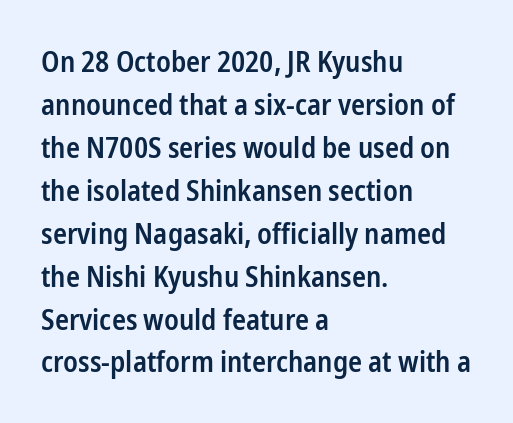
{"serif": "no", "italic": "no", "bold": "semi", "weight": "semibold", "width": "condensed", "stroke_contrast": "low", "x_height": "medium", "monospaced": "no", "underline": "no", "align": "left", "line_spacing": "normal", "line_spacing_ratio": 1.48, "letter_spacing": "normal", "letter_spacing_em": 0.0, "glyph_px": 29}
